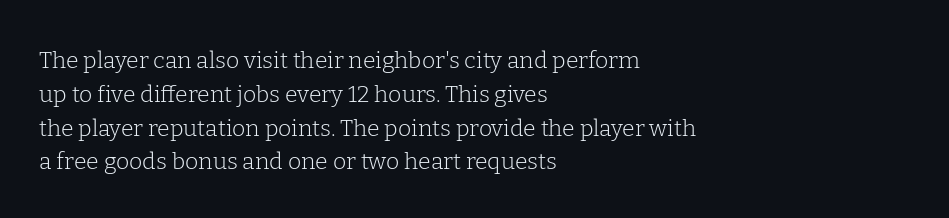
{"italic": "no", "bold": "no", "underline": "no", "align": "left", "line_spacing": "normal", "line_spacing_ratio": 1.47, "letter_spacing": "normal", "letter_spacing_em": 0.0, "glyph_px": 23}
